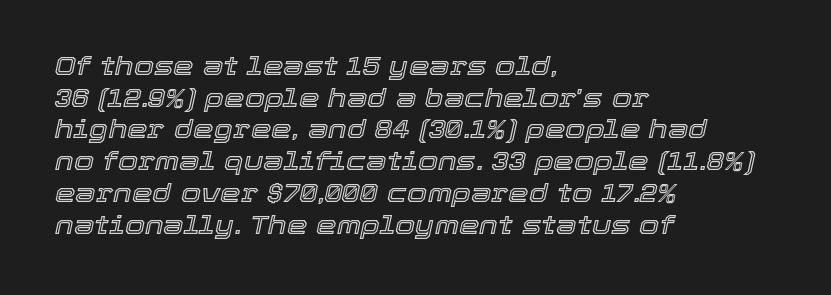
Q: Is the text italic (slanted)? A: Yes, it leans right by about 12 degrees.
Q: Is the text underlined? A: No.
Q: How is the paragraph aligned? A: Left-aligned.
Q: Is the spacing between letters normal or unusually wide? A: Normal.
